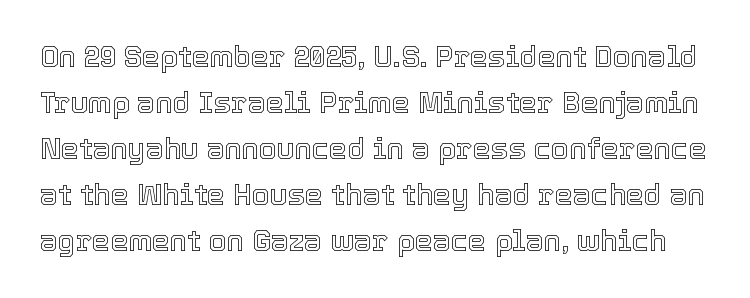
The image shows 29 px text type, upright; set normal line spacing (1.59x), normal letter spacing, not underlined; a medium x-height.
